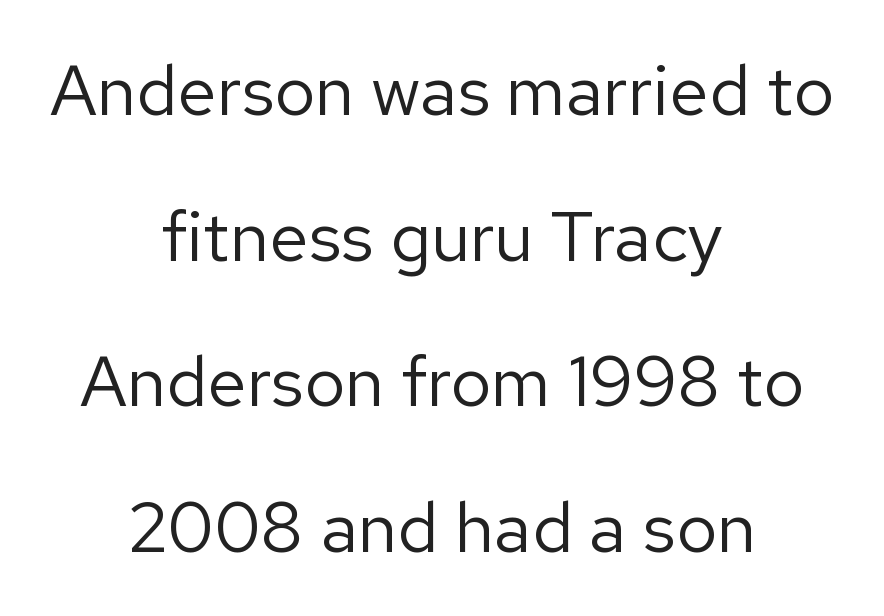
Q: Is the text bold? A: No.
Q: Is the text italic (slanted)? A: No, it is upright.
Q: Is the typeface a serif or a sans-serif typeface? A: Sans-serif.
Q: Is the text underlined? A: No.
Q: How is the paragraph aligned? A: Centered.
Q: Is the spacing between letters normal or unusually wide? A: Normal.
Q: Is the spacing between lines tight, normal or loose? A: Loose.
Q: Width (condensed, normal, or wide)? A: Normal.
Q: Stroke contrast? A: Low.
Q: x-height? A: Medium.
Q: Monospaced? A: No.
